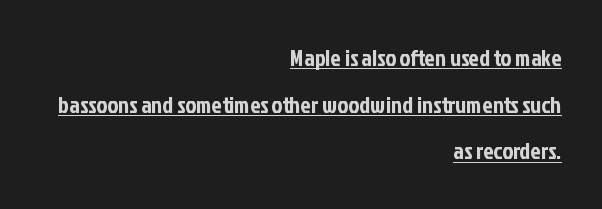
{"italic": "no", "underline": "yes", "align": "right", "line_spacing": "loose", "line_spacing_ratio": 2.03, "letter_spacing": "normal", "letter_spacing_em": 0.0, "glyph_px": 23}
